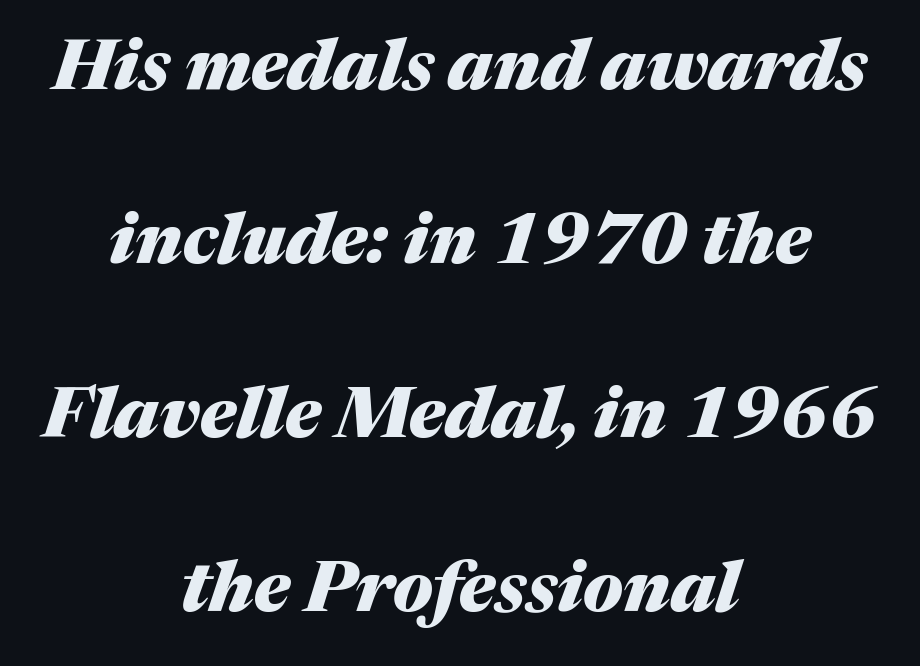
Q: Is the text bold? A: Yes.
Q: Is the text italic (slanted)? A: Yes, it leans right by about 17 degrees.
Q: Is the text underlined? A: No.
Q: How is the paragraph aligned? A: Centered.
Q: Is the spacing between letters normal or unusually wide? A: Normal.
Q: Is the spacing between lines tight, normal or loose? A: Loose.
Q: Width (condensed, normal, or wide)? A: Normal.
Q: Stroke contrast? A: Medium.
Q: x-height? A: Medium.
Q: Monospaced? A: No.
